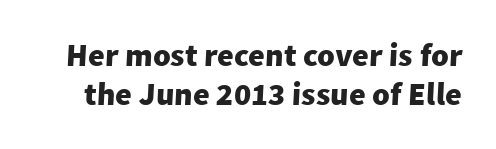
{"serif": "no", "bold": "yes", "weight": "heavy", "width": "normal", "stroke_contrast": "low", "x_height": "medium", "monospaced": "no", "underline": "no", "line_spacing_ratio": 1.22, "letter_spacing": "normal", "letter_spacing_em": 0.0, "glyph_px": 32}
